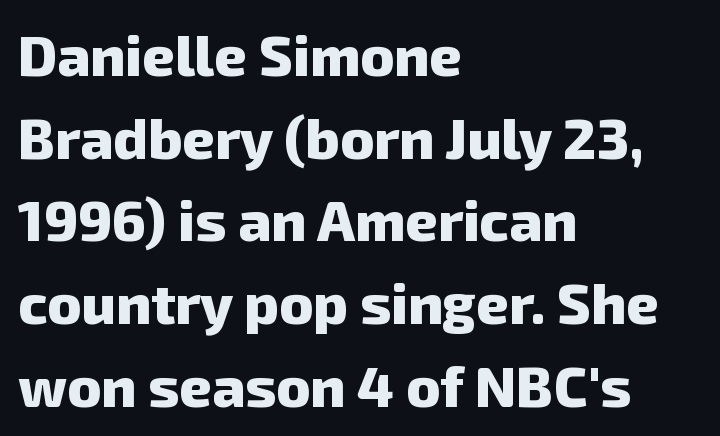
{"serif": "no", "bold": "yes", "weight": "heavy", "width": "normal", "stroke_contrast": "low", "x_height": "medium", "monospaced": "no", "underline": "no", "align": "left", "line_spacing": "normal", "line_spacing_ratio": 1.45, "letter_spacing": "normal", "letter_spacing_em": 0.0, "glyph_px": 57}
